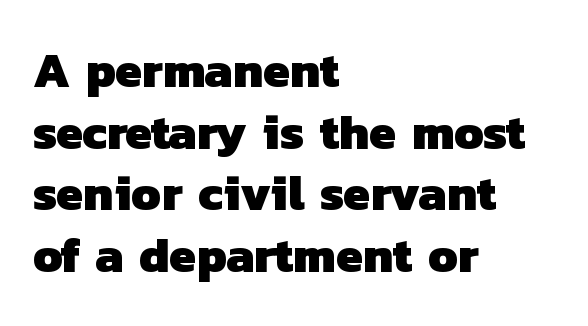
Varying glyph widths throughout — classic text-font behaviour. The passage shown is typeset with a sans-serif family. Here the glyphs are tracked normally, forming tight word shapes. Bare-footed words on every line.
